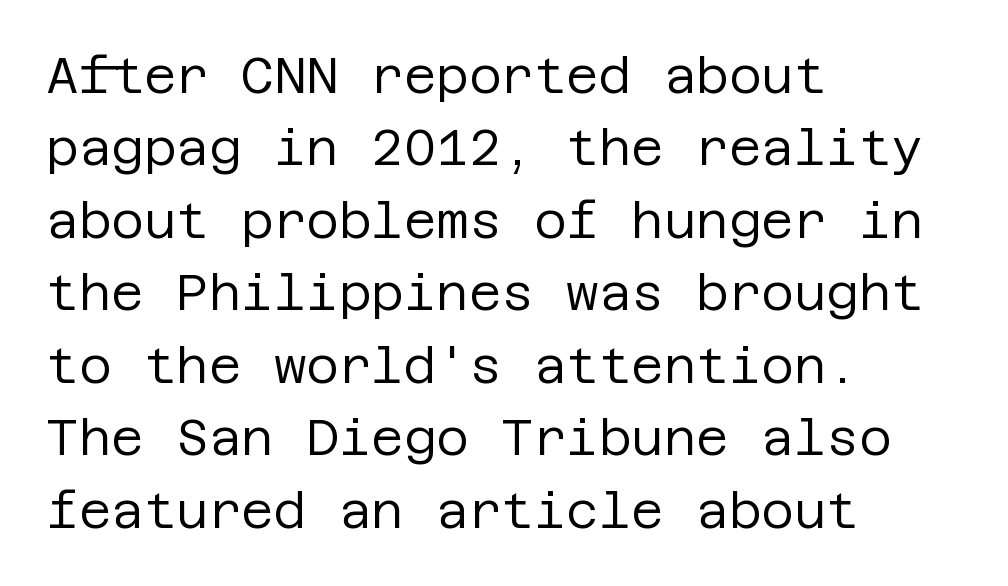
The image shows 50 px regular-weight sans-serif type, upright; set left-aligned, normal line spacing (1.45x), normal letter spacing, not underlined; low stroke contrast and a large x-height.
